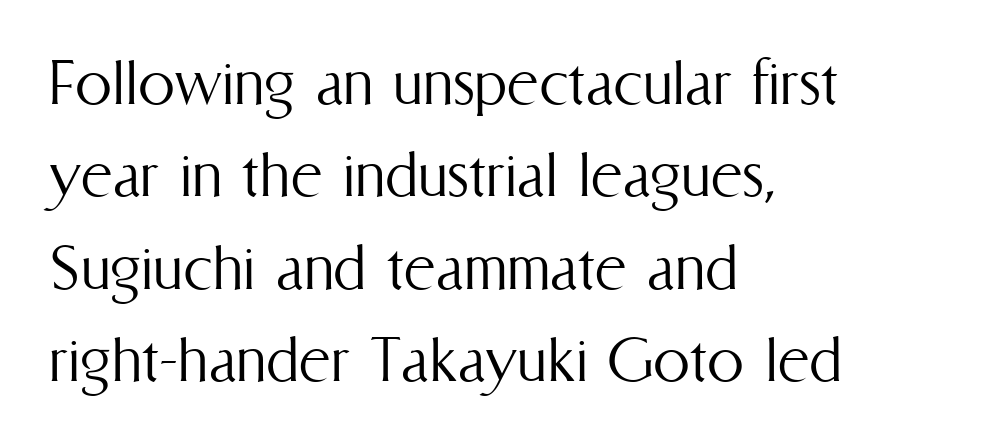
The image shows 74 px light, condensed type, upright; set left-aligned, normal line spacing (1.25x), normal letter spacing, not underlined; medium stroke contrast and a medium x-height.
